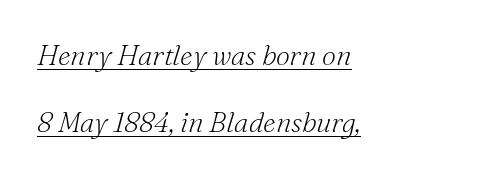
The image shows 28 px light serif type, italic (leaning right); set left-aligned, loose line spacing (2.41x), normal letter spacing, underlined; medium stroke contrast and a small x-height.
